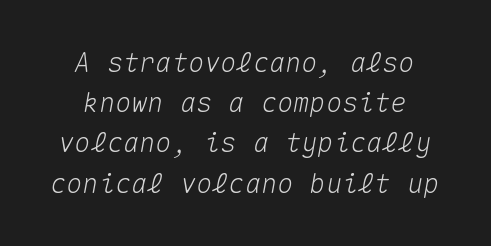
{"italic": "yes", "lean": "right", "slant_degrees": 10, "underline": "no", "align": "center", "line_spacing": "normal", "line_spacing_ratio": 1.49, "letter_spacing": "normal", "letter_spacing_em": 0.0, "glyph_px": 27}
